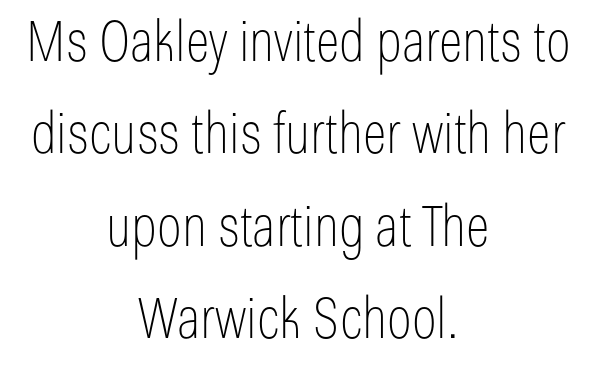
Q: Is the text bold? A: No.
Q: Is the text italic (slanted)? A: No, it is upright.
Q: Is the typeface a serif or a sans-serif typeface? A: Sans-serif.
Q: Is the text underlined? A: No.
Q: How is the paragraph aligned? A: Centered.
Q: Is the spacing between letters normal or unusually wide? A: Normal.
Q: Is the spacing between lines tight, normal or loose? A: Normal.
Q: Width (condensed, normal, or wide)? A: Condensed.
Q: Stroke contrast? A: Low.
Q: x-height? A: Medium.
Q: Monospaced? A: No.
